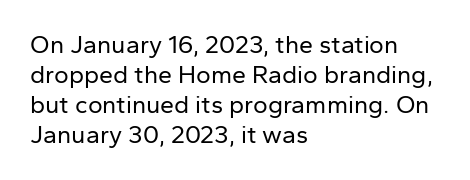
{"italic": "no", "bold": "no", "underline": "no", "align": "left", "line_spacing_ratio": 1.2, "letter_spacing": "normal", "letter_spacing_em": 0.0, "glyph_px": 25}
